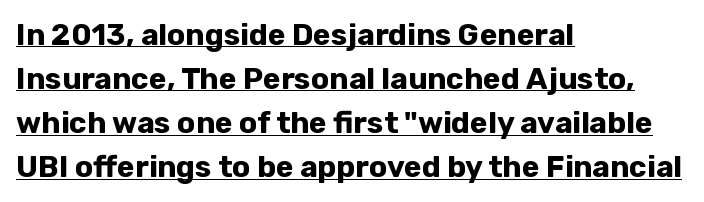
The image shows 30 px bold sans-serif type, upright; set left-aligned, normal line spacing (1.47x), normal letter spacing, underlined; low stroke contrast and a medium x-height.
